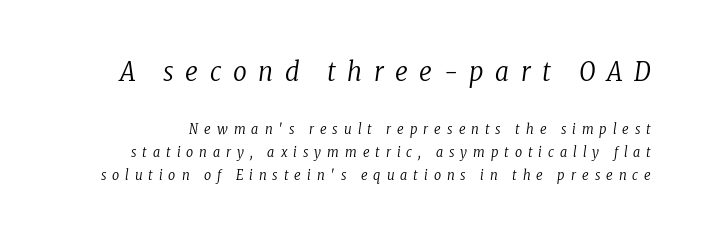
No word sits above an underline. There's an unmistakable incline to the writing here. The font sits on the lighter half of the weight spectrum, regular included. In terms of leading, this rendering sits right in the middle. Of the two passages, the one on top uses the larger point size. Is the letter spacing exaggerated? Yes — the characters are pushed far apart.
